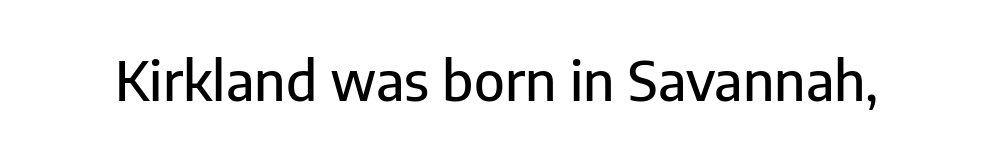
{"serif": "no", "italic": "no", "width": "normal", "stroke_contrast": "low", "x_height": "medium", "monospaced": "no", "underline": "no", "letter_spacing": "normal", "letter_spacing_em": 0.0, "glyph_px": 54}
